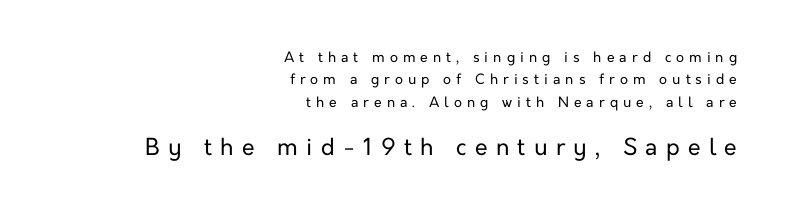
{"italic": "no", "bold": "no", "underline": "no", "align": "right", "line_spacing": "normal", "line_spacing_ratio": 1.59, "letter_spacing": "wide", "letter_spacing_em": 0.36, "larger_block": "second", "size_ratio": 1.64, "glyph_px": 23}
